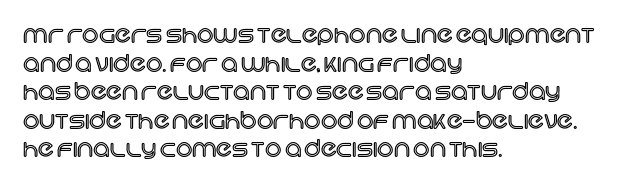
Each line starts at the same left margin while the right side varies. This sample uses plain, unmodified letter spacing. Only glyphs here, with clear space below each row. The letters stand upright; this is a roman face.
